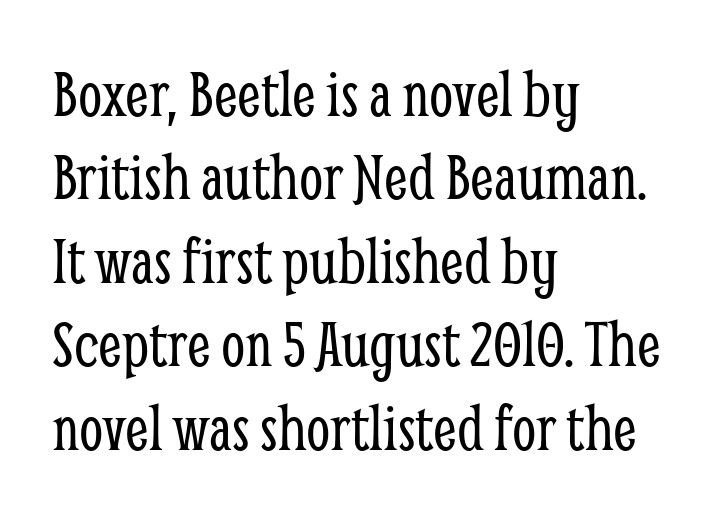
{"serif": "yes", "italic": "no", "bold": "no", "weight": "light", "width": "condensed", "stroke_contrast": "low", "x_height": "medium", "monospaced": "no", "underline": "no", "align": "left", "line_spacing_ratio": 1.21, "letter_spacing": "normal", "letter_spacing_em": 0.0, "glyph_px": 69}
